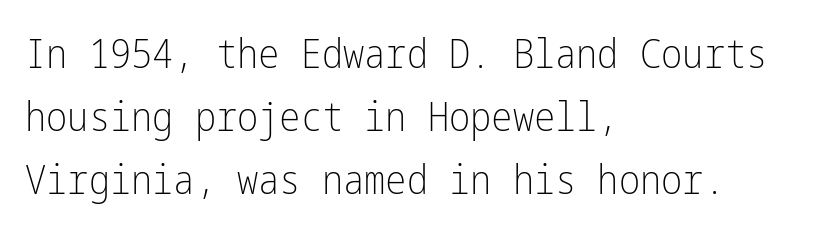
{"serif": "no", "italic": "no", "bold": "no", "weight": "light", "width": "condensed", "stroke_contrast": "low", "x_height": "medium", "underline": "no", "align": "left", "line_spacing": "normal", "line_spacing_ratio": 1.58, "letter_spacing": "normal", "letter_spacing_em": 0.0, "glyph_px": 40}
